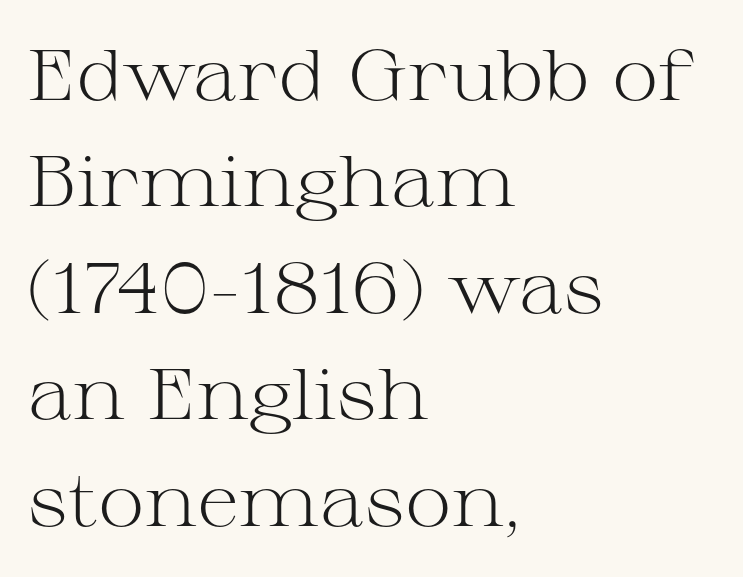
To sum up the face: it has serifs. No extra tracking has been applied to these lines. Is this a heavy cut? Hardly; it is regular or lighter. Here the designer chose a conventional face with non-uniform glyph widths. The paragraph shown leans on its left margin. Line spacing here is normal.
